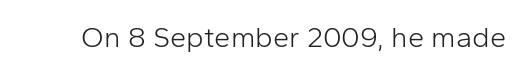
The image shows 29 px light sans-serif type, upright; set normal letter spacing, not underlined; low stroke contrast and a medium x-height.
